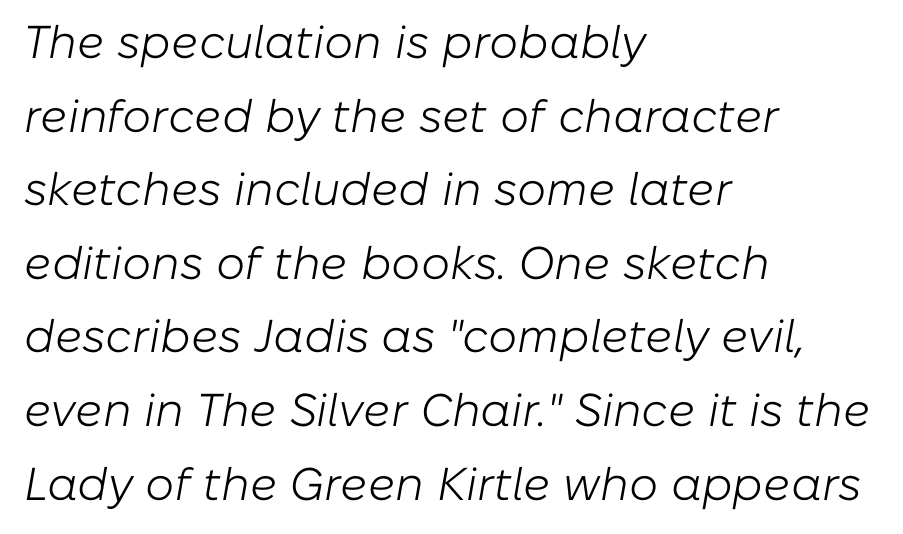
The image shows 46 px light type, italic (leaning right); set left-aligned, normal line spacing (1.6x), normal letter spacing, not underlined; low stroke contrast and a medium x-height.
